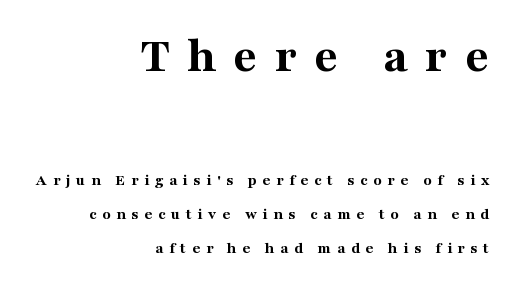
The image shows 52 px bold serif type, upright; set right-aligned, loose line spacing (1.99x), unusually wide letter spacing (+0.33 em), not underlined; the first (top) block is 3.06x larger; medium stroke contrast and a medium x-height.
